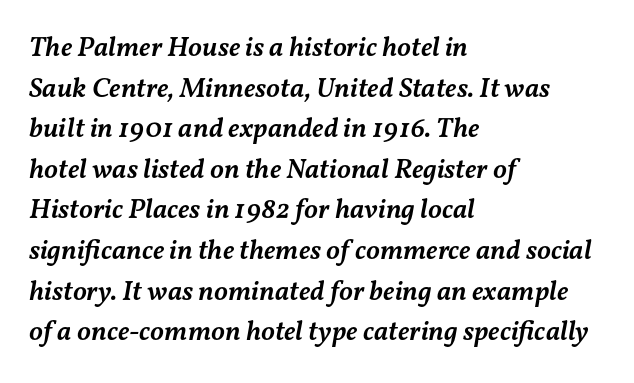
{"italic": "yes", "lean": "right", "slant_degrees": 11, "bold": "semi", "weight": "semibold", "width": "normal", "stroke_contrast": "medium", "x_height": "medium", "monospaced": "no", "underline": "no", "align": "left", "line_spacing": "normal", "line_spacing_ratio": 1.45, "letter_spacing": "normal", "letter_spacing_em": 0.0, "glyph_px": 28}
